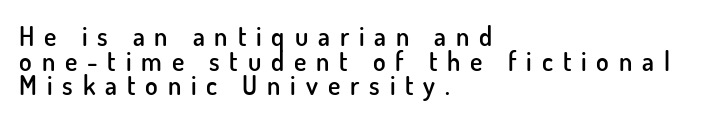
The image shows 26 px text type, upright; set left-aligned, tight line spacing (0.95x), unusually wide letter spacing (+0.38 em), not underlined.
